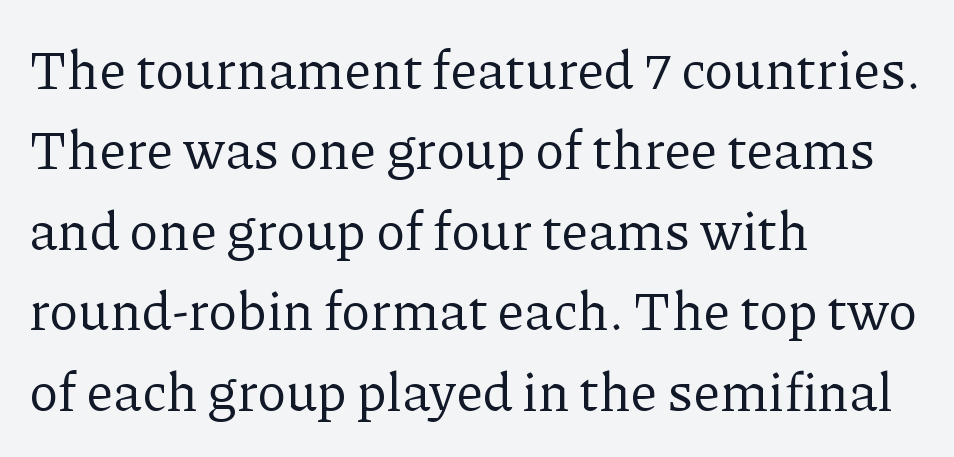
Q: Is the text bold? A: No.
Q: Is the text italic (slanted)? A: No, it is upright.
Q: Is the typeface a serif or a sans-serif typeface? A: Serif.
Q: Is the text underlined? A: No.
Q: How is the paragraph aligned? A: Left-aligned.
Q: Is the spacing between letters normal or unusually wide? A: Normal.
Q: Is the spacing between lines tight, normal or loose? A: Normal.
Q: Width (condensed, normal, or wide)? A: Normal.
Q: Stroke contrast? A: Low.
Q: x-height? A: Medium.
Q: Monospaced? A: No.
